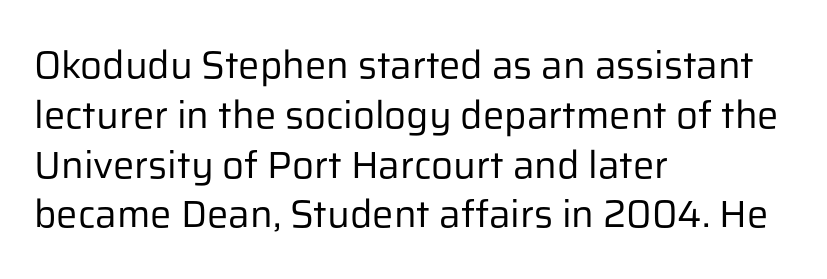
Anything drawn beneath the words? Only blank space. The letters look calm and open, with moderate or lighter stems. The face used here is proportionally spaced, like ordinary book or web type. Successive baselines arrive at the customary interval. The passage shown is typeset with a sans-serif family.
